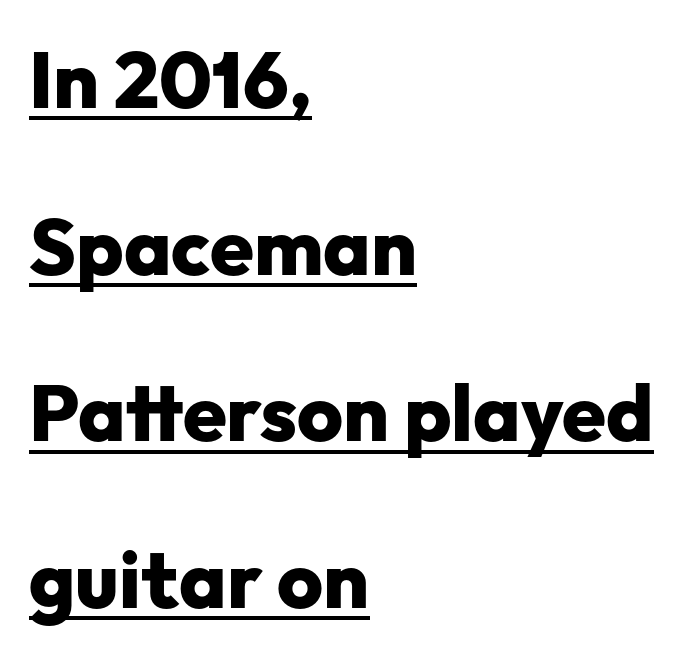
Q: Is the text bold? A: Yes.
Q: Is the text italic (slanted)? A: No, it is upright.
Q: Is the typeface a serif or a sans-serif typeface? A: Sans-serif.
Q: Is the text underlined? A: Yes.
Q: How is the paragraph aligned? A: Left-aligned.
Q: Is the spacing between letters normal or unusually wide? A: Normal.
Q: Is the spacing between lines tight, normal or loose? A: Loose.
Q: Width (condensed, normal, or wide)? A: Normal.
Q: Stroke contrast? A: Low.
Q: x-height? A: Medium.
Q: Monospaced? A: No.
